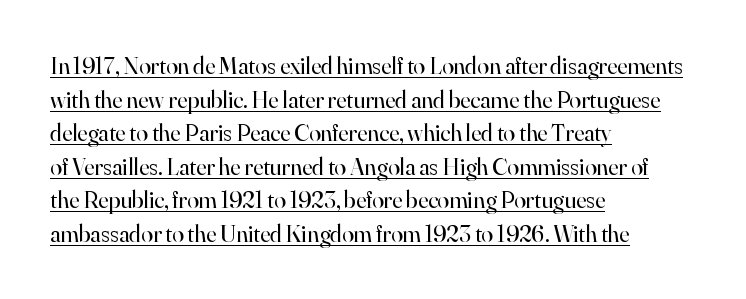
Q: Is the text bold? A: No.
Q: Is the text italic (slanted)? A: No, it is upright.
Q: Is the text underlined? A: Yes.
Q: How is the paragraph aligned? A: Left-aligned.
Q: Is the spacing between letters normal or unusually wide? A: Normal.
Q: Is the spacing between lines tight, normal or loose? A: Normal.
